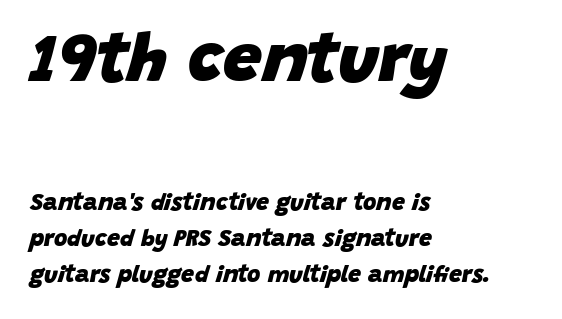
Q: Is the text bold? A: Yes.
Q: Is the text italic (slanted)? A: Yes, it leans right by about 15 degrees.
Q: Is the text underlined? A: No.
Q: How is the paragraph aligned? A: Left-aligned.
Q: Is the spacing between letters normal or unusually wide? A: Normal.
Q: Is the spacing between lines tight, normal or loose? A: Normal.
Q: Which block of text is set in a larger size, the first (top) or the second (bottom)? A: The first (top) one.
Q: Width (condensed, normal, or wide)? A: Normal.
Q: Stroke contrast? A: Low.
Q: x-height? A: Large.
Q: Monospaced? A: No.
